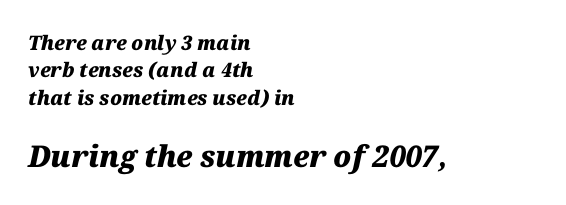
{"italic": "yes", "lean": "right", "slant_degrees": 12, "bold": "yes", "weight": "heavy", "width": "normal", "stroke_contrast": "medium", "x_height": "medium", "monospaced": "no", "underline": "no", "align": "left", "line_spacing": "normal", "line_spacing_ratio": 1.37, "letter_spacing": "normal", "letter_spacing_em": 0.0, "larger_block": "second", "size_ratio": 1.5, "glyph_px": 30}
